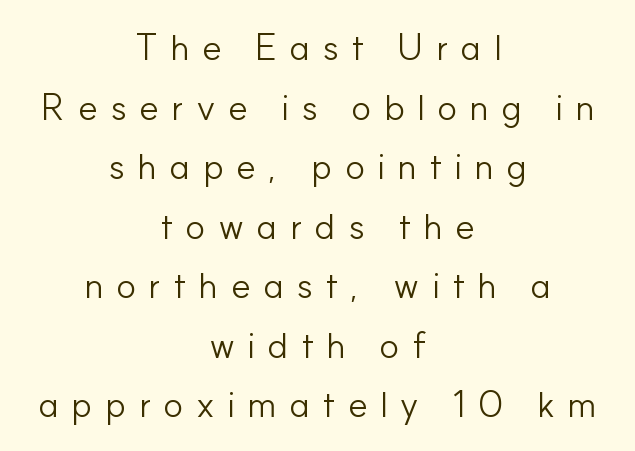
Q: Is the text bold? A: No.
Q: Is the text italic (slanted)? A: No, it is upright.
Q: Is the typeface a serif or a sans-serif typeface? A: Sans-serif.
Q: Is the text underlined? A: No.
Q: How is the paragraph aligned? A: Centered.
Q: Is the spacing between letters normal or unusually wide? A: Unusually wide.
Q: Is the spacing between lines tight, normal or loose? A: Normal.
Q: Width (condensed, normal, or wide)? A: Normal.
Q: Stroke contrast? A: Low.
Q: x-height? A: Small.
Q: Monospaced? A: No.
